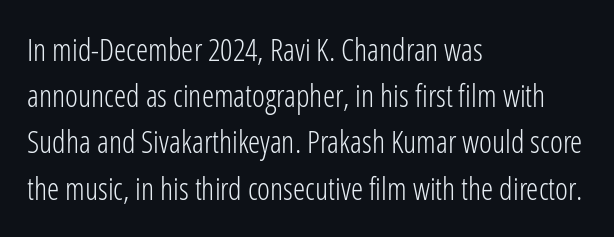
{"serif": "no", "italic": "no", "bold": "no", "weight": "light", "width": "condensed", "stroke_contrast": "low", "x_height": "medium", "monospaced": "no", "underline": "no", "align": "left", "line_spacing": "normal", "line_spacing_ratio": 1.49, "letter_spacing": "normal", "letter_spacing_em": 0.0, "glyph_px": 31}
